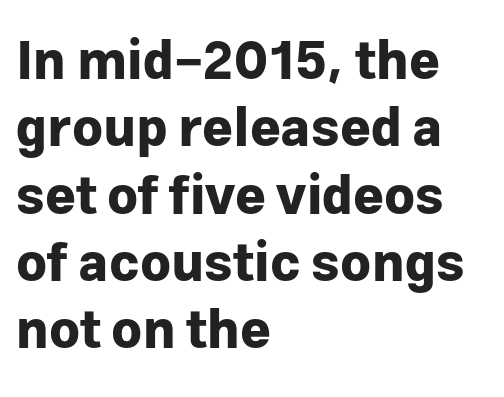
Q: Is the text bold? A: Yes.
Q: Is the text italic (slanted)? A: No, it is upright.
Q: Is the typeface a serif or a sans-serif typeface? A: Sans-serif.
Q: Is the text underlined? A: No.
Q: How is the paragraph aligned? A: Left-aligned.
Q: Is the spacing between letters normal or unusually wide? A: Normal.
Q: Is the spacing between lines tight, normal or loose? A: Normal.
Q: Width (condensed, normal, or wide)? A: Normal.
Q: Stroke contrast? A: Low.
Q: x-height? A: Medium.
Q: Monospaced? A: No.
